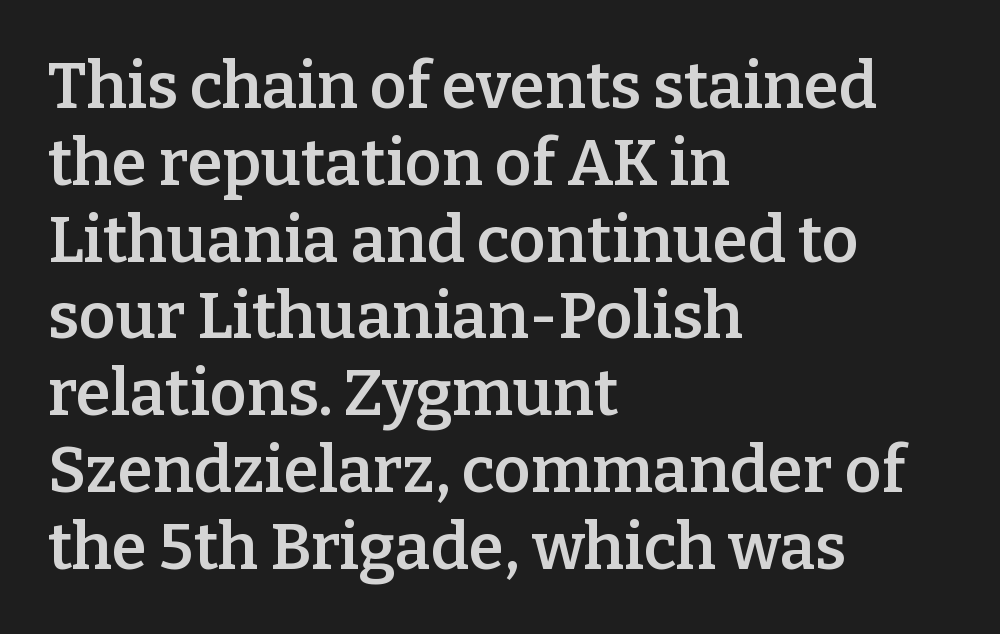
Is the letter spacing exaggerated? No — it looks like the ordinary default. Short and long lines alike share a common starting point at left. Little horizontal feet cap the strokes, marking this as serif type. The specimen omits any rule beneath the text block's lines.
